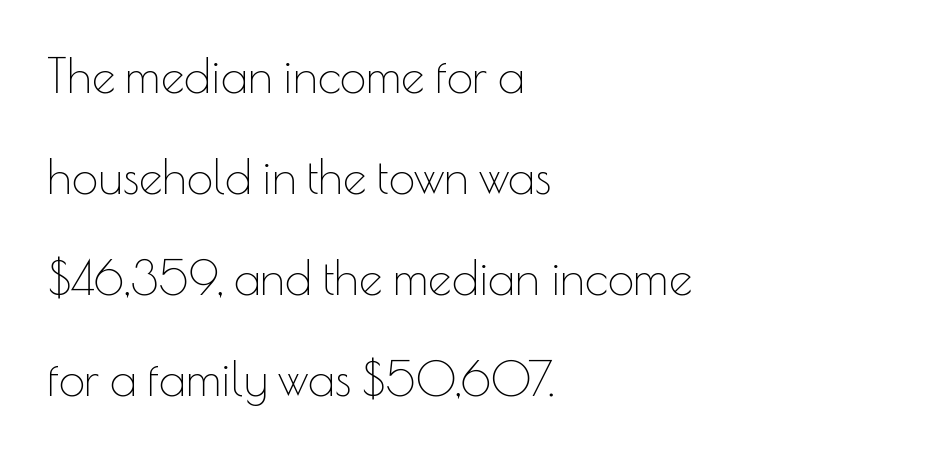
Q: Is the text bold? A: No.
Q: Is the text italic (slanted)? A: No, it is upright.
Q: Is the typeface a serif or a sans-serif typeface? A: Sans-serif.
Q: Is the text underlined? A: No.
Q: How is the paragraph aligned? A: Left-aligned.
Q: Is the spacing between letters normal or unusually wide? A: Normal.
Q: Is the spacing between lines tight, normal or loose? A: Loose.
Q: Width (condensed, normal, or wide)? A: Normal.
Q: Stroke contrast? A: Low.
Q: x-height? A: Small.
Q: Monospaced? A: No.
